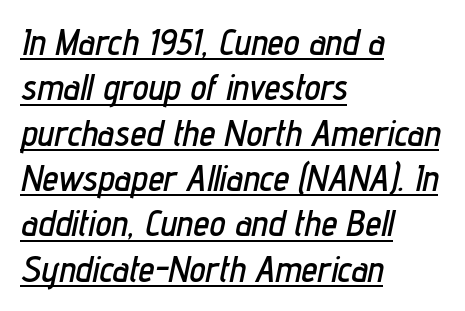
The image shows 36 px condensed type, italic (leaning right); set left-aligned, normal line spacing (1.26x), normal letter spacing, underlined; low stroke contrast and a medium x-height.
